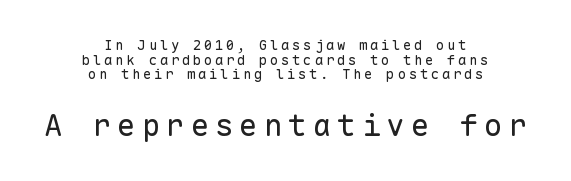
Q: Is the text bold? A: No.
Q: Is the text italic (slanted)? A: No, it is upright.
Q: Is the typeface a serif or a sans-serif typeface? A: Sans-serif.
Q: Is the text underlined? A: No.
Q: How is the paragraph aligned? A: Centered.
Q: Is the spacing between lines tight, normal or loose? A: Tight.
Q: Which block of text is set in a larger size, the first (top) or the second (bottom)? A: The second (bottom) one.
Q: Width (condensed, normal, or wide)? A: Normal.
Q: Stroke contrast? A: Low.
Q: x-height? A: Medium.
Q: Monospaced? A: Yes.
